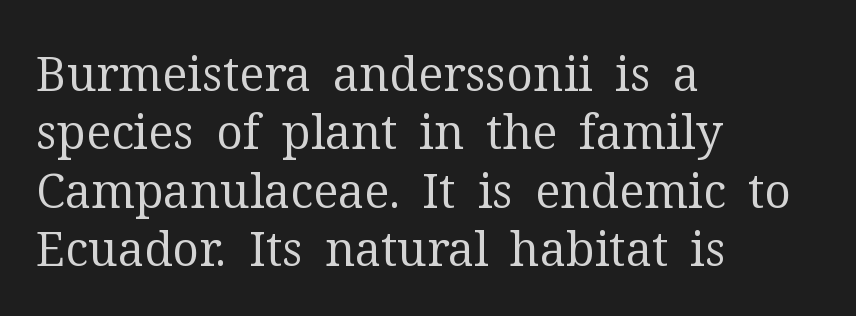
Q: Is the text bold? A: No.
Q: Is the text italic (slanted)? A: No, it is upright.
Q: Is the typeface a serif or a sans-serif typeface? A: Serif.
Q: Is the text underlined? A: No.
Q: How is the paragraph aligned? A: Left-aligned.
Q: Is the spacing between letters normal or unusually wide? A: Normal.
Q: Width (condensed, normal, or wide)? A: Normal.
Q: Stroke contrast? A: Medium.
Q: x-height? A: Medium.
Q: Monospaced? A: No.
